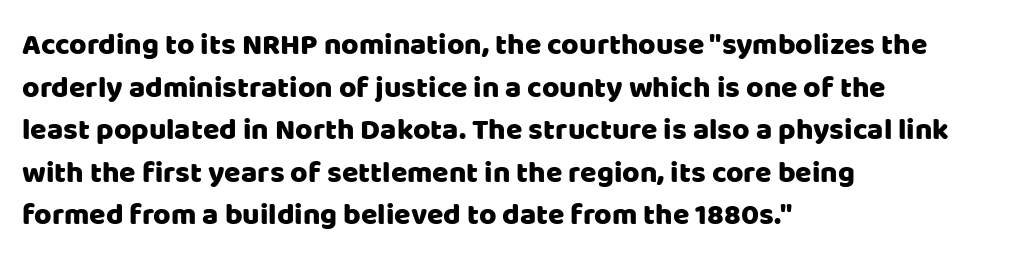
Horizontal bands of white between lines are of average thickness. The lettering holds an erect, upright posture throughout. Do the characters align in a grid? No, the font is proportional. Serifs: no, the terminals of the letterforms are clean.
